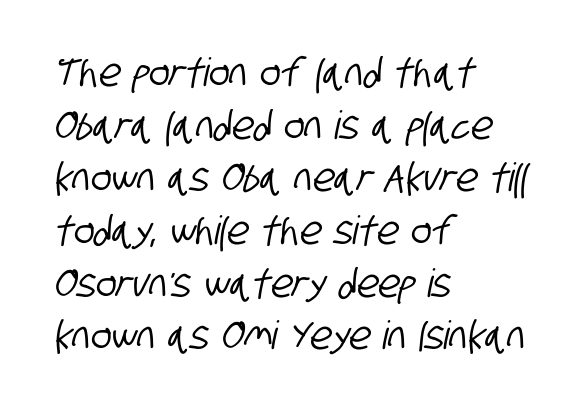
Q: Is the typeface a serif or a sans-serif typeface? A: Sans-serif.
Q: Is the text underlined? A: No.
Q: How is the paragraph aligned? A: Left-aligned.
Q: Is the spacing between letters normal or unusually wide? A: Normal.
Q: Is the spacing between lines tight, normal or loose? A: Normal.
Q: Width (condensed, normal, or wide)? A: Condensed.
Q: Stroke contrast? A: Low.
Q: x-height? A: Large.
Q: Monospaced? A: No.
